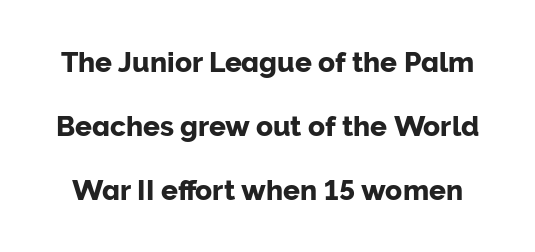
The image shows 28 px sans-serif type, upright; set loose line spacing (2.29x), normal letter spacing, not underlined; low stroke contrast and a medium x-height.
